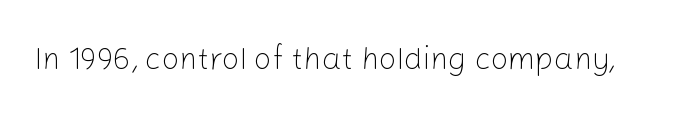
Q: Is the text bold? A: No.
Q: Is the text italic (slanted)? A: No, it is upright.
Q: Is the typeface a serif or a sans-serif typeface? A: Sans-serif.
Q: Is the text underlined? A: No.
Q: Is the spacing between letters normal or unusually wide? A: Normal.
Q: Width (condensed, normal, or wide)? A: Normal.
Q: Stroke contrast? A: Low.
Q: x-height? A: Medium.
Q: Monospaced? A: No.
